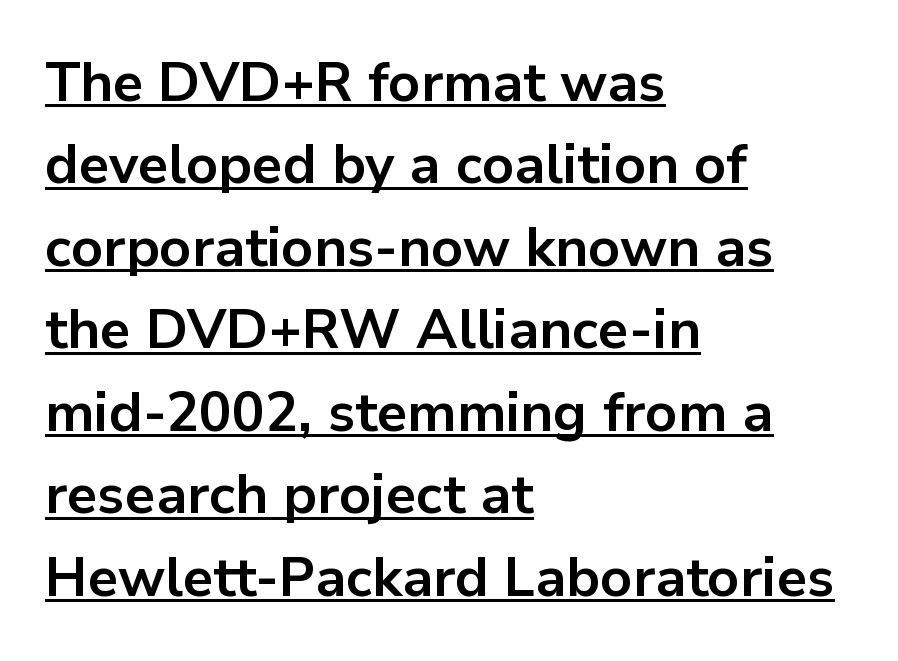
The image shows 55 px bold sans-serif type, upright; set left-aligned, normal line spacing (1.5x), normal letter spacing, underlined; low stroke contrast and a medium x-height.
